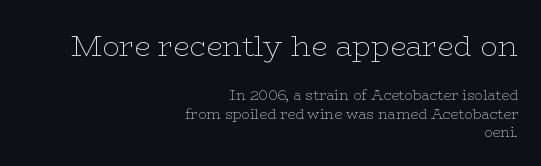
{"serif": "yes", "italic": "no", "bold": "no", "weight": "thin", "width": "wide", "stroke_contrast": "low", "x_height": "medium", "monospaced": "no", "underline": "no", "align": "right", "line_spacing": "normal", "line_spacing_ratio": 1.31, "letter_spacing": "normal", "letter_spacing_em": 0.0, "larger_block": "first", "size_ratio": 2.07, "glyph_px": 29}
